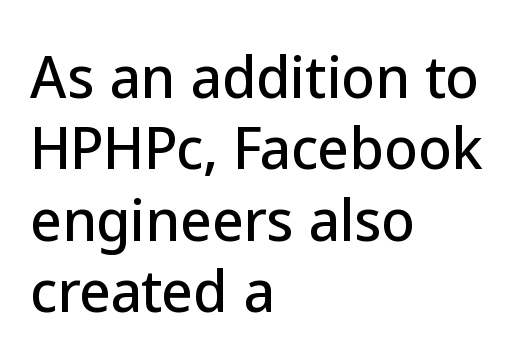
Q: Is the text italic (slanted)? A: No, it is upright.
Q: Is the typeface a serif or a sans-serif typeface? A: Sans-serif.
Q: Is the text underlined? A: No.
Q: How is the paragraph aligned? A: Left-aligned.
Q: Is the spacing between letters normal or unusually wide? A: Normal.
Q: Is the spacing between lines tight, normal or loose? A: Normal.
Q: Width (condensed, normal, or wide)? A: Normal.
Q: Stroke contrast? A: Low.
Q: x-height? A: Medium.
Q: Monospaced? A: No.
